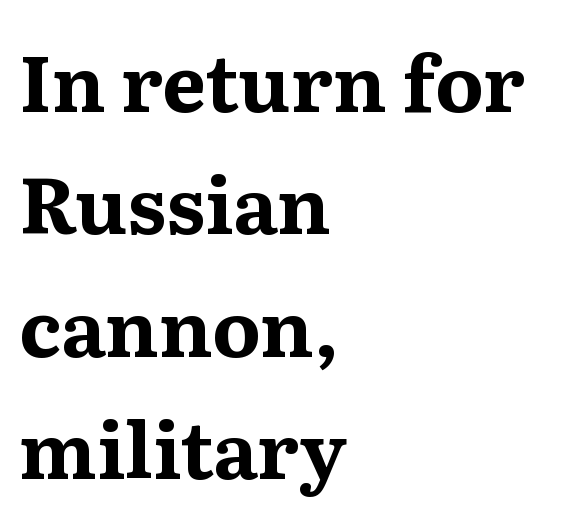
{"serif": "yes", "italic": "no", "bold": "yes", "weight": "bold", "width": "normal", "stroke_contrast": "medium", "x_height": "medium", "monospaced": "no", "underline": "no", "align": "left", "line_spacing": "normal", "line_spacing_ratio": 1.57, "letter_spacing": "normal", "letter_spacing_em": 0.0, "glyph_px": 78}
